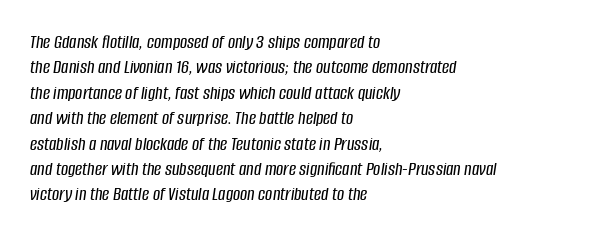
Q: Is the text italic (slanted)? A: Yes, it leans right by about 8 degrees.
Q: Is the text underlined? A: No.
Q: How is the paragraph aligned? A: Left-aligned.
Q: Is the spacing between letters normal or unusually wide? A: Normal.
Q: Is the spacing between lines tight, normal or loose? A: Normal.
